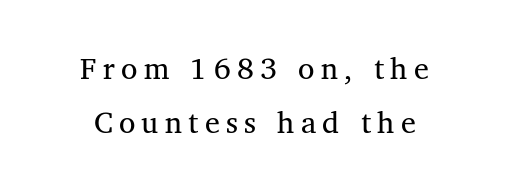
The image shows 30 px regular-weight serif type; set centered, line spacing 1.8x, unusually wide letter spacing (+0.21 em), not underlined; medium stroke contrast and a medium x-height.
